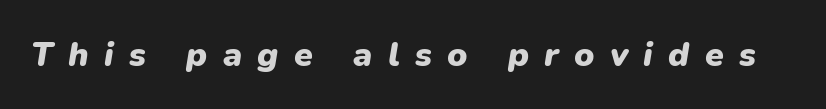
The image shows 34 px heavy type, italic (leaning right); set unusually wide letter spacing (+0.45 em), not underlined; low stroke contrast and a medium x-height.
